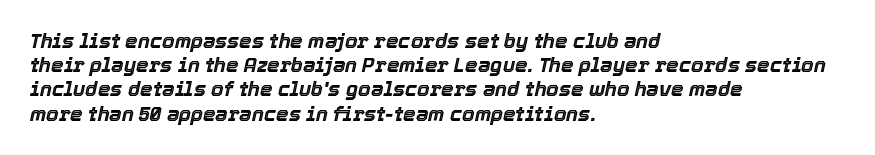
{"italic": "yes", "lean": "right", "slant_degrees": 12, "underline": "no", "align": "left", "line_spacing_ratio": 1.21, "letter_spacing": "normal", "letter_spacing_em": 0.0, "glyph_px": 20}
